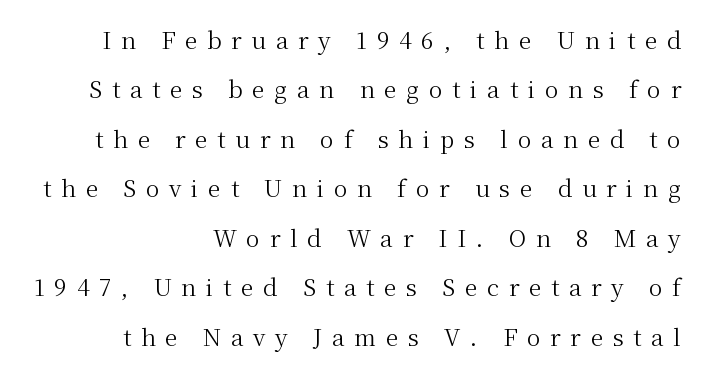
Q: Is the text bold? A: No.
Q: Is the text italic (slanted)? A: No, it is upright.
Q: Is the text underlined? A: No.
Q: How is the paragraph aligned? A: Right-aligned.
Q: Is the spacing between letters normal or unusually wide? A: Unusually wide.
Q: Is the spacing between lines tight, normal or loose? A: Loose.
